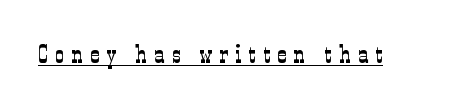
Q: Is the text bold? A: No.
Q: Is the text italic (slanted)? A: No, it is upright.
Q: Is the text underlined? A: Yes.
Q: Is the spacing between letters normal or unusually wide? A: Unusually wide.
